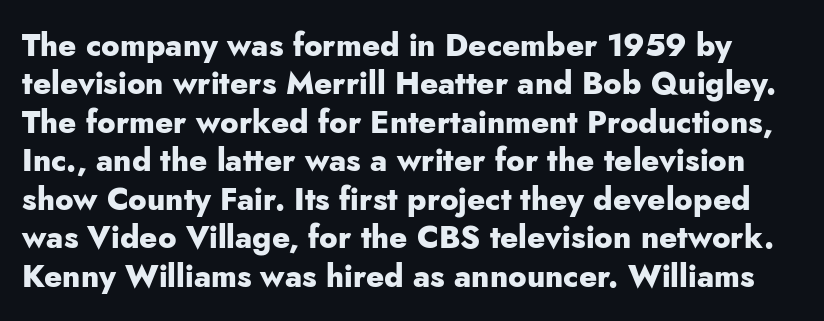
The image shows 31 px heavy sans-serif type, upright; set line spacing 1.24x, normal letter spacing, not underlined; low stroke contrast and a small x-height.
